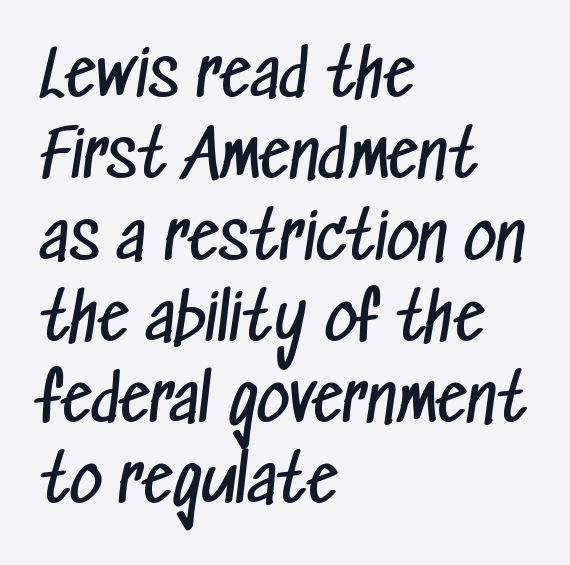
{"serif": "no", "bold": "no", "weight": "regular", "width": "condensed", "stroke_contrast": "low", "x_height": "medium", "monospaced": "no", "underline": "no", "align": "left", "line_spacing": "normal", "line_spacing_ratio": 1.29, "letter_spacing": "normal", "letter_spacing_em": 0.0, "glyph_px": 63}
